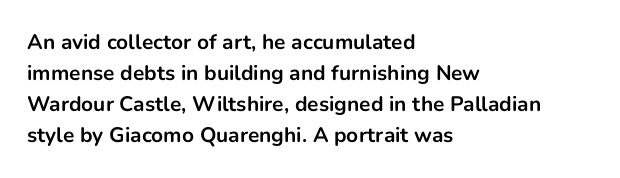
Q: Is the text bold? A: Yes.
Q: Is the text italic (slanted)? A: No, it is upright.
Q: Is the text underlined? A: No.
Q: How is the paragraph aligned? A: Left-aligned.
Q: Is the spacing between letters normal or unusually wide? A: Normal.
Q: Is the spacing between lines tight, normal or loose? A: Normal.
